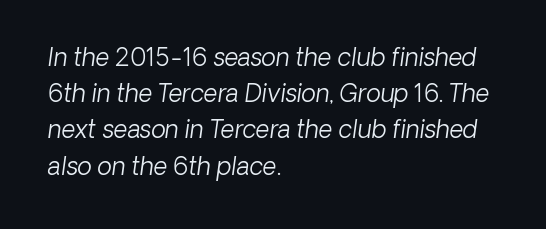
The image shows 24 px text type; set left-aligned, normal line spacing (1.51x), normal letter spacing, not underlined.
